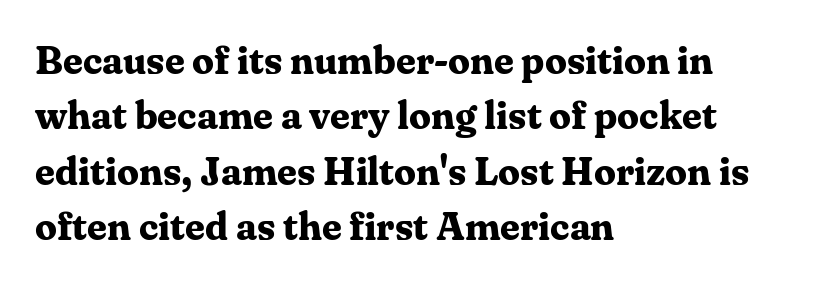
Q: Is the text bold? A: Yes.
Q: Is the text italic (slanted)? A: No, it is upright.
Q: Is the typeface a serif or a sans-serif typeface? A: Serif.
Q: Is the text underlined? A: No.
Q: How is the paragraph aligned? A: Left-aligned.
Q: Is the spacing between letters normal or unusually wide? A: Normal.
Q: Is the spacing between lines tight, normal or loose? A: Normal.
Q: Width (condensed, normal, or wide)? A: Normal.
Q: Stroke contrast? A: Medium.
Q: x-height? A: Medium.
Q: Monospaced? A: No.
